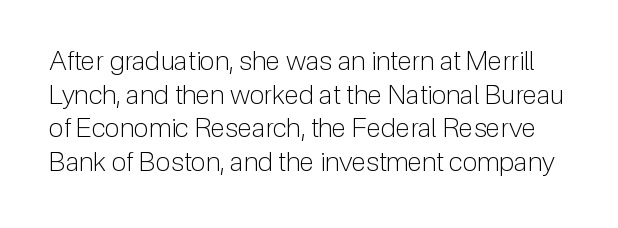
The image shows 27 px text type, upright; set normal line spacing (1.25x), normal letter spacing, not underlined.
